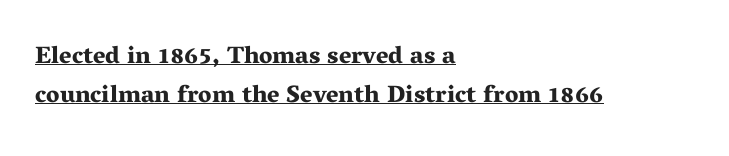
Q: Is the text bold? A: Yes.
Q: Is the text italic (slanted)? A: No, it is upright.
Q: Is the text underlined? A: Yes.
Q: How is the paragraph aligned? A: Left-aligned.
Q: Is the spacing between letters normal or unusually wide? A: Normal.
Q: Is the spacing between lines tight, normal or loose? A: Normal.
